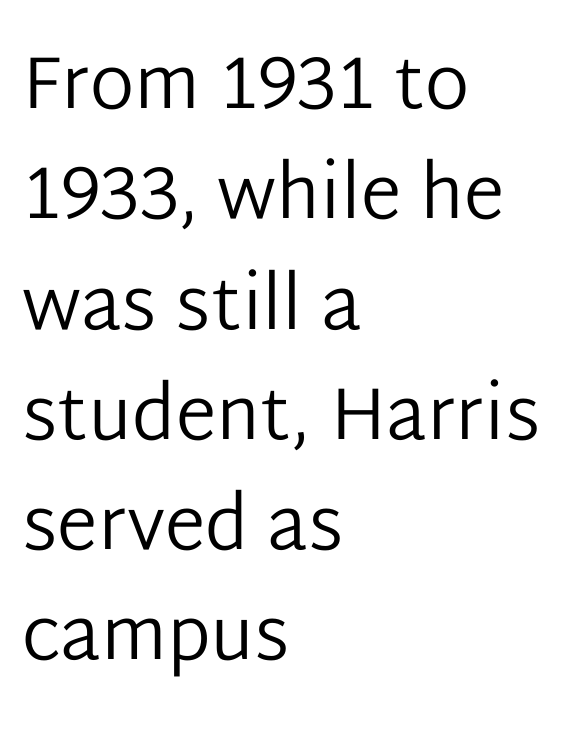
{"serif": "no", "italic": "no", "bold": "no", "weight": "regular", "width": "normal", "stroke_contrast": "low", "x_height": "medium", "monospaced": "no", "underline": "no", "align": "left", "line_spacing": "normal", "line_spacing_ratio": 1.49, "letter_spacing": "normal", "letter_spacing_em": 0.0, "glyph_px": 74}
